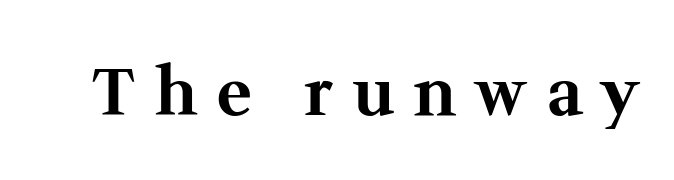
The image shows 66 px bold serif type, upright; set unusually wide letter spacing (+0.31 em), not underlined; medium stroke contrast and a medium x-height.
